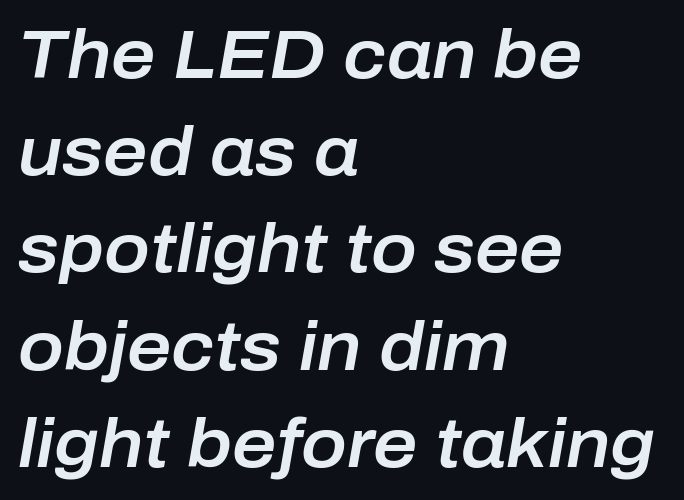
Caption: standard tracking, unaltered. A clean baseline with only descenders dipping below it. Interline gaps are of average width in this sample. You could not count columns in this text — the font is proportionally spaced. The whole block is typeset with a tilt.
